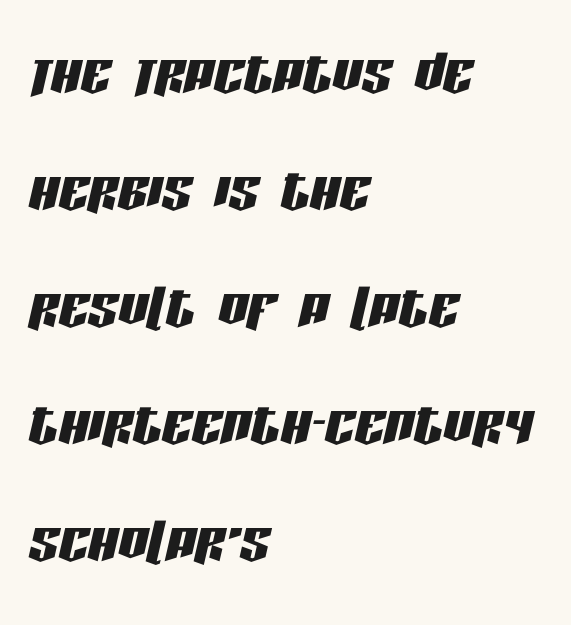
Characters are canted at an angle relative to the baseline's perpendicular. Just letters on the line, the space beneath them empty. The rendering keeps characters at their native spacing. The letters advance in unequal steps, a hallmark of proportional type.
